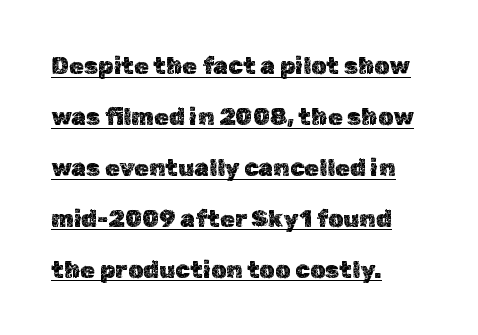
The typesetter has applied underlining to the passage shown. All the whitespace from short lines collects on the right. Regarding leading, the lines here are spaced well apart. These lines were composed using upright roman letters.
